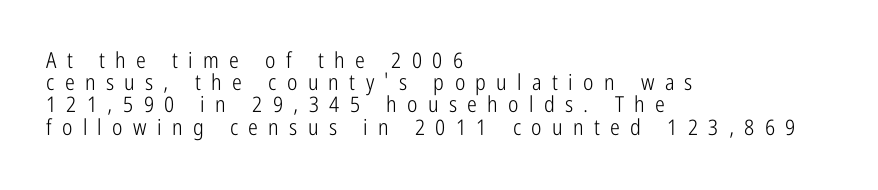
Stem width sits at or under what a default text font uses. Nope, not italic — everything's standing straight. Each row of text sits above clean, open space. The letterforms stand isolated, each surrounded by extra space.
